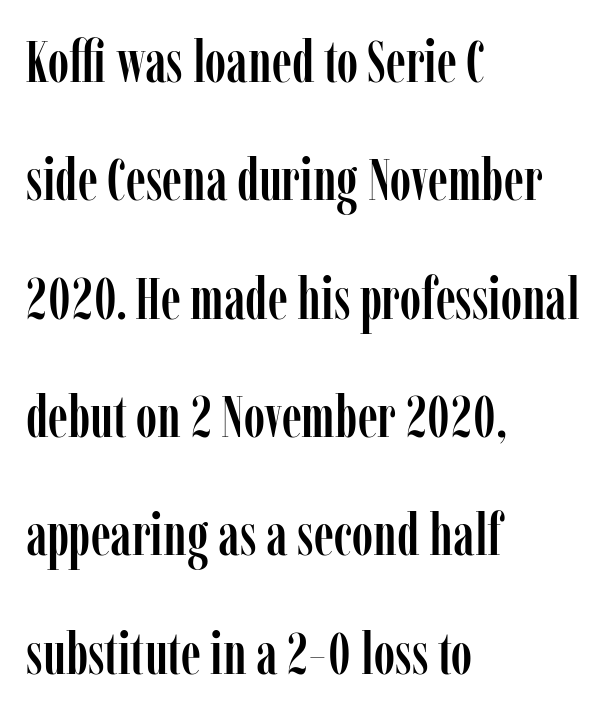
There is no visible air inserted between adjacent glyphs. Does the type have serifs? Yes, each stem ends in a small foot. This sample has the flowing, uneven cadence of proportional lettering. Horizontal bands of white between lines are thick stripes.
